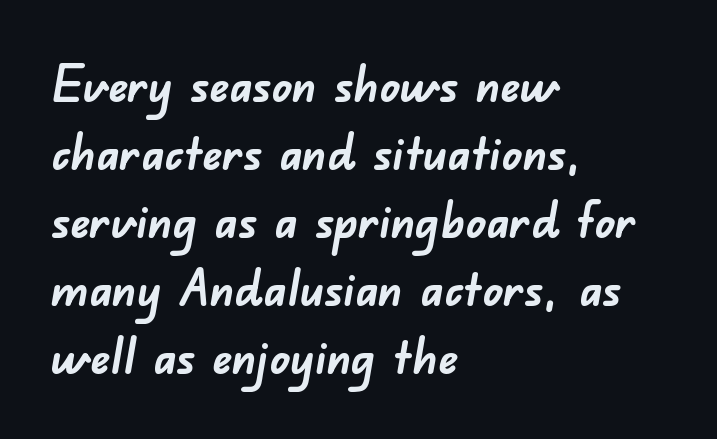
The image shows 49 px semibold sans-serif type; set left-aligned, normal line spacing (1.39x), normal letter spacing, not underlined; low stroke contrast and a small x-height.
